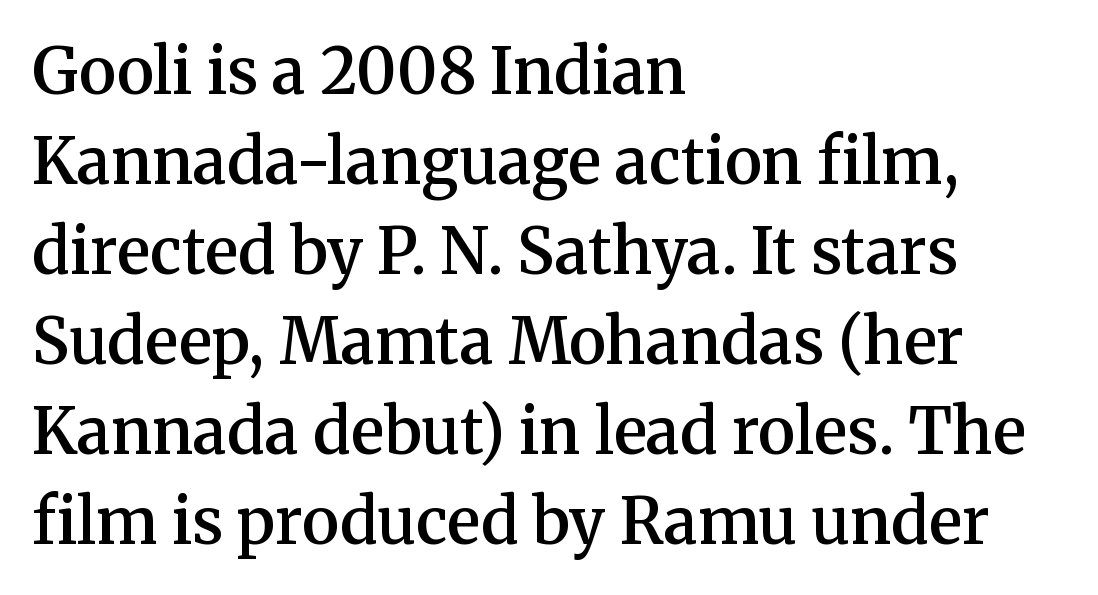
The string is rendered with underlining switched off. Its strokes are somewhat broadened, the hallmark of semibold type. Spacing verdict: proportional, widths tailored to each character. This rendering uses left alignment, leaving the right contour irregular. Unlike a clean sans, this face finishes its strokes with serifs.
